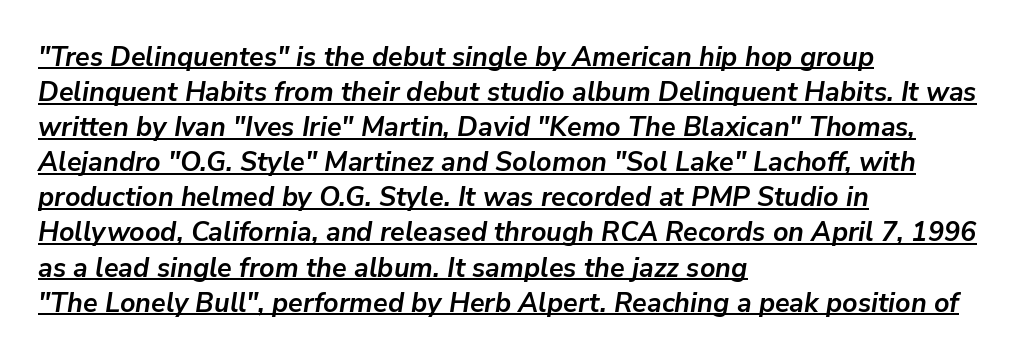
{"italic": "yes", "lean": "right", "slant_degrees": 9, "bold": "yes", "underline": "yes", "align": "left", "line_spacing": "normal", "line_spacing_ratio": 1.3, "letter_spacing": "normal", "letter_spacing_em": 0.0, "glyph_px": 27}
